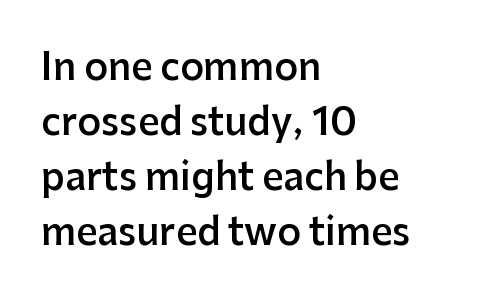
{"serif": "no", "italic": "no", "bold": "semi", "weight": "semibold", "width": "normal", "stroke_contrast": "low", "x_height": "medium", "monospaced": "no", "underline": "no", "align": "left", "line_spacing": "normal", "line_spacing_ratio": 1.49, "letter_spacing": "normal", "letter_spacing_em": 0.0, "glyph_px": 37}
